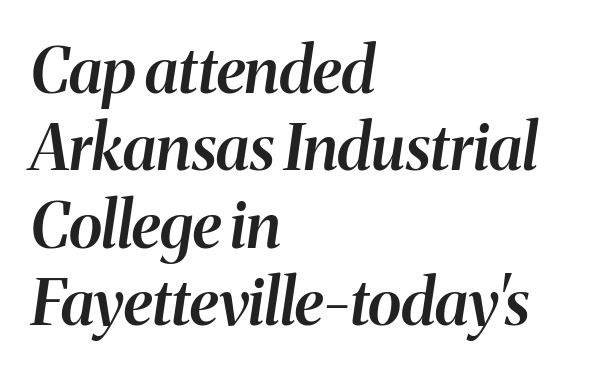
The image shows 63 px semibold type, italic (leaning right); set left-aligned, line spacing 1.23x, normal letter spacing, not underlined; medium stroke contrast and a medium x-height.
